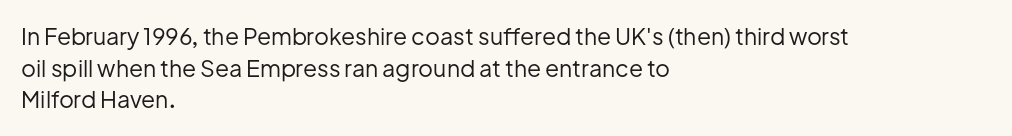
The image shows 23 px text type, upright; set left-aligned, normal line spacing (1.38x), normal letter spacing, not underlined.
